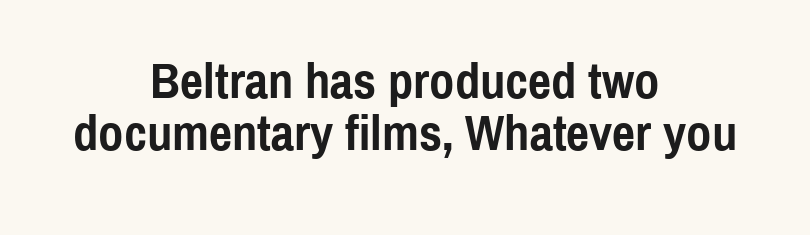
The image shows 51 px semibold, condensed sans-serif type, upright; set centered, tight line spacing (1.01x), normal letter spacing, not underlined; a medium x-height.
